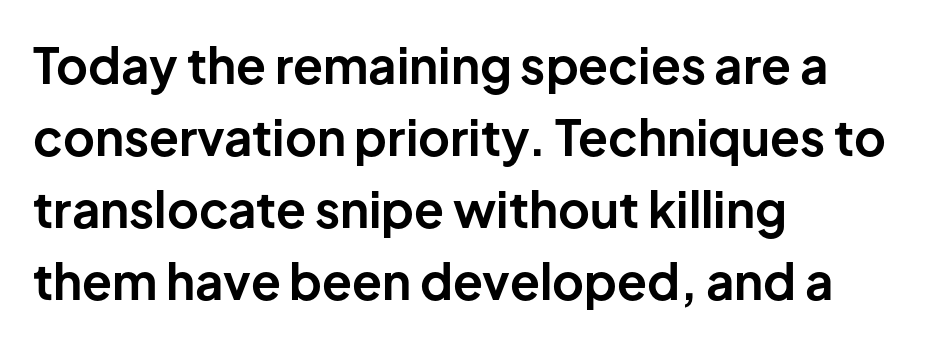
{"serif": "no", "italic": "no", "bold": "yes", "weight": "bold", "width": "normal", "stroke_contrast": "low", "x_height": "medium", "monospaced": "no", "underline": "no", "align": "left", "line_spacing": "normal", "line_spacing_ratio": 1.47, "letter_spacing": "normal", "letter_spacing_em": 0.0, "glyph_px": 49}
